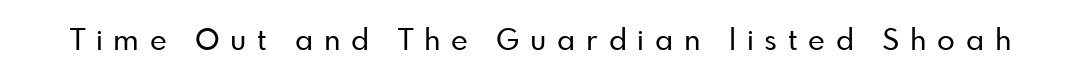
Q: Is the text italic (slanted)? A: No, it is upright.
Q: Is the typeface a serif or a sans-serif typeface? A: Sans-serif.
Q: Is the text underlined? A: No.
Q: Is the spacing between letters normal or unusually wide? A: Unusually wide.
Q: Width (condensed, normal, or wide)? A: Normal.
Q: Stroke contrast? A: Low.
Q: x-height? A: Small.
Q: Monospaced? A: No.
